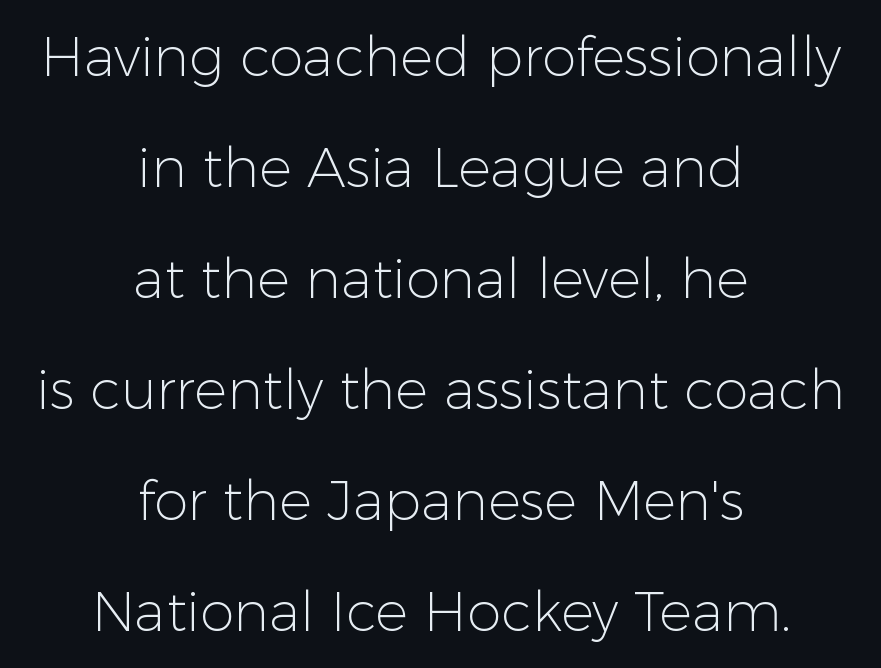
{"serif": "no", "italic": "no", "bold": "no", "weight": "light", "width": "normal", "stroke_contrast": "low", "x_height": "medium", "monospaced": "no", "underline": "no", "align": "center", "line_spacing": "loose", "line_spacing_ratio": 2.02, "letter_spacing": "normal", "letter_spacing_em": 0.0, "glyph_px": 55}
